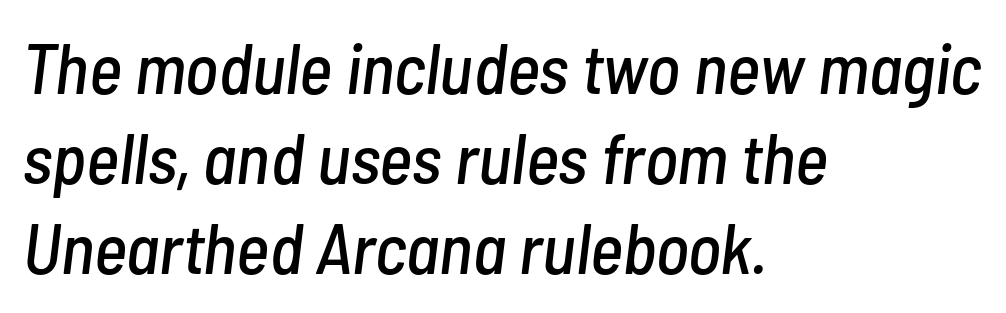
Q: Is the text italic (slanted)? A: Yes, it leans right by about 7 degrees.
Q: Is the text underlined? A: No.
Q: How is the paragraph aligned? A: Left-aligned.
Q: Is the spacing between letters normal or unusually wide? A: Normal.
Q: Is the spacing between lines tight, normal or loose? A: Normal.
Q: Width (condensed, normal, or wide)? A: Condensed.
Q: Stroke contrast? A: Low.
Q: x-height? A: Medium.
Q: Monospaced? A: No.
